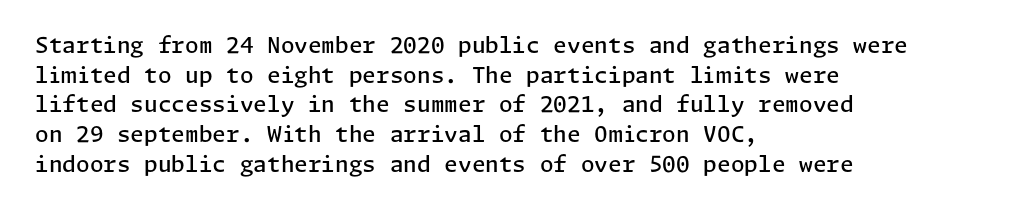
No word sits above an underline. Look at the stroke-to-counter ratio: somewhat heavy, a semibold. When letters stand straight like this, we call the style roman or upright. Observe the ordinary spacing: letters are neighbours, not strangers. The space between consecutive lines is moderate.
